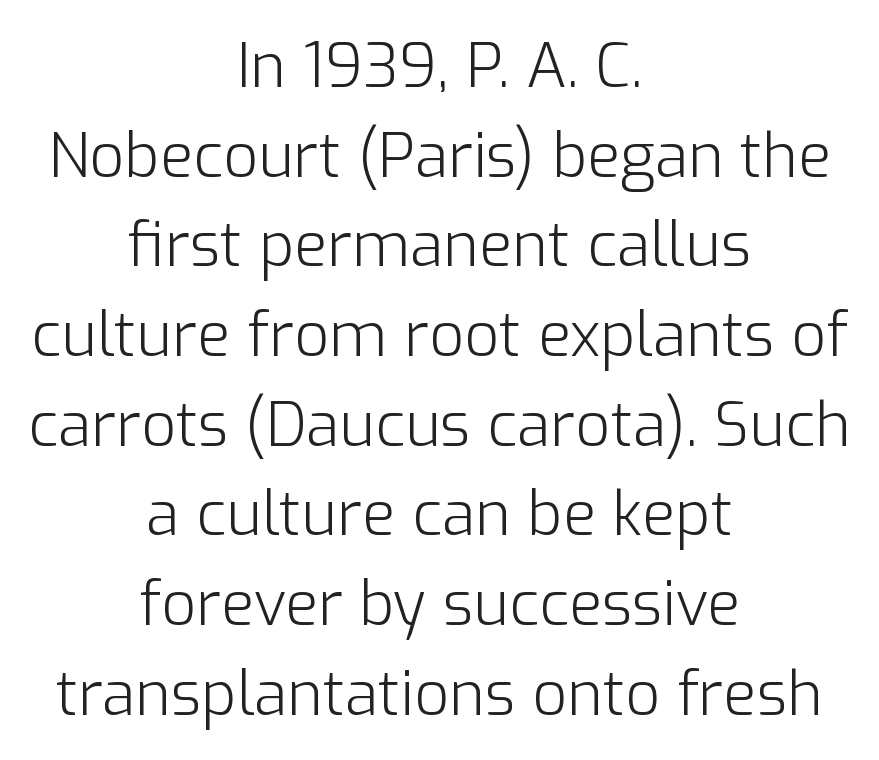
Letters have the restrained weight of plain body copy at most. The font family rendered here belongs to the sans-serif group. One glance says typical: line gaps are just what's usual. Each letter keeps its own natural width here, so spacing adapts to shape.
